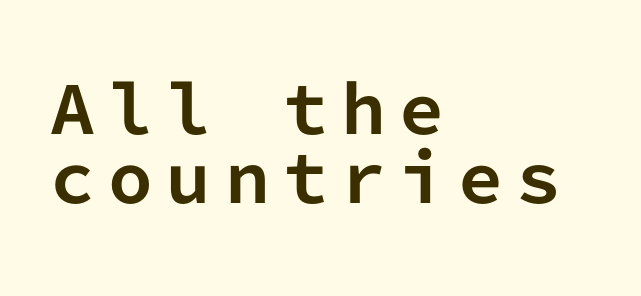
Q: Is the text bold? A: Yes.
Q: Is the text italic (slanted)? A: No, it is upright.
Q: Is the typeface a serif or a sans-serif typeface? A: Sans-serif.
Q: Is the text underlined? A: No.
Q: How is the paragraph aligned? A: Left-aligned.
Q: Is the spacing between letters normal or unusually wide? A: Unusually wide.
Q: Is the spacing between lines tight, normal or loose? A: Tight.
Q: Width (condensed, normal, or wide)? A: Normal.
Q: Stroke contrast? A: Low.
Q: x-height? A: Medium.
Q: Monospaced? A: Yes.
